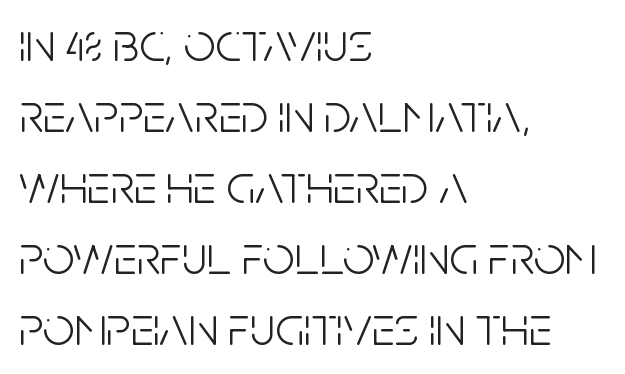
Character widths vary here, with narrow letters taking less room than wide ones. The horizontal fit of the characters is conventional and even. The text block is weighted toward the left margin, trailing off unevenly rightward. The text was rendered using a sans face with plain stroke endings.
